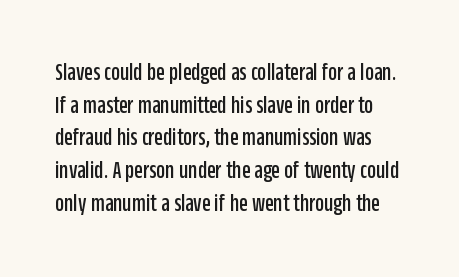
The image shows 25 px text type, upright; set normal line spacing (1.31x), normal letter spacing, not underlined.
